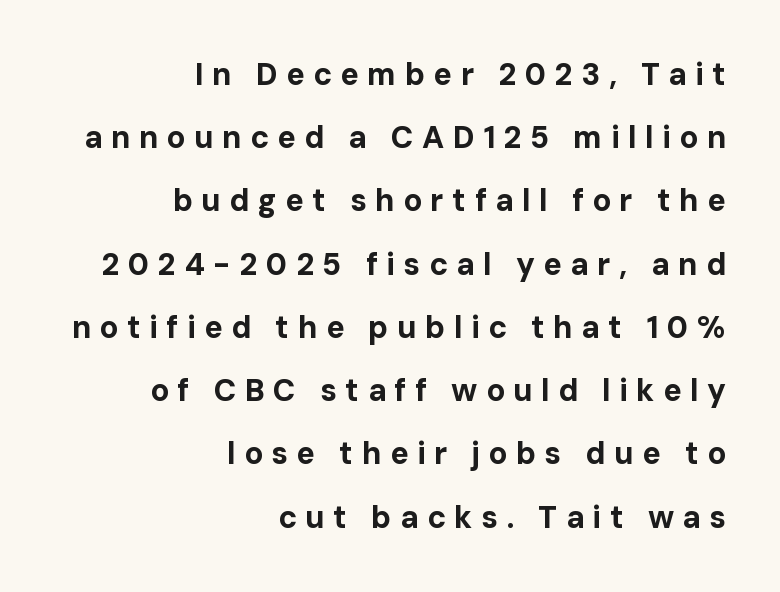
Serif or sans? Sans — the stroke terminals are bare. Leftover space on each line is placed entirely before the opening word. The type sits square on the baseline with zero lean. The passage shown is not underscored anywhere. Spacing verdict: proportional, widths tailored to each character.
